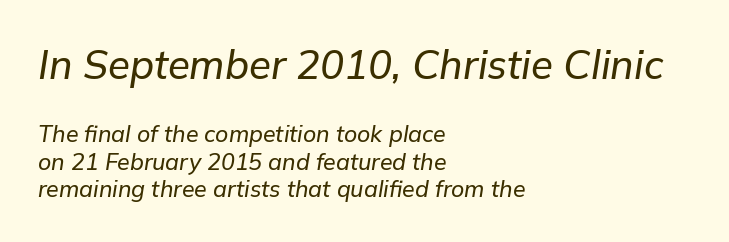
The letters advance in unequal steps, a hallmark of proportional type. A student would call this left alignment; a typographer would say flush left, rag right. Tall strokes in this sample are angled rather than plumb. The more generous point size was reserved for the upper chunk. The rendering keeps characters at their native spacing.
